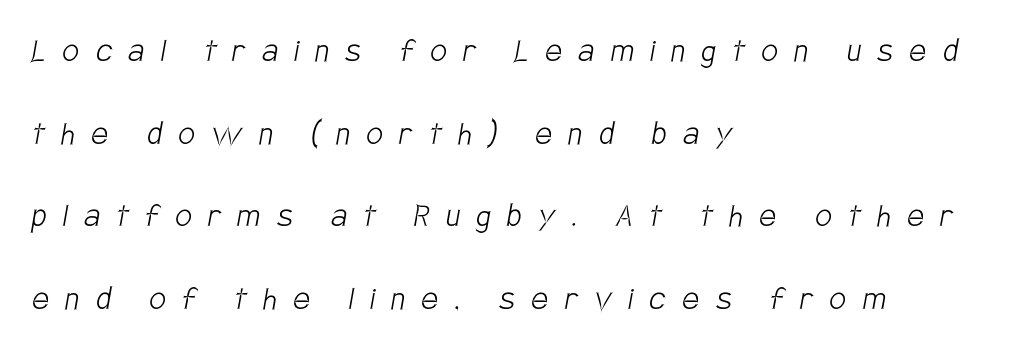
Q: Is the text bold? A: No.
Q: Is the typeface a serif or a sans-serif typeface? A: Sans-serif.
Q: Is the text underlined? A: No.
Q: How is the paragraph aligned? A: Left-aligned.
Q: Is the spacing between letters normal or unusually wide? A: Unusually wide.
Q: Is the spacing between lines tight, normal or loose? A: Loose.
Q: Width (condensed, normal, or wide)? A: Condensed.
Q: Stroke contrast? A: Low.
Q: x-height? A: Large.
Q: Monospaced? A: No.
